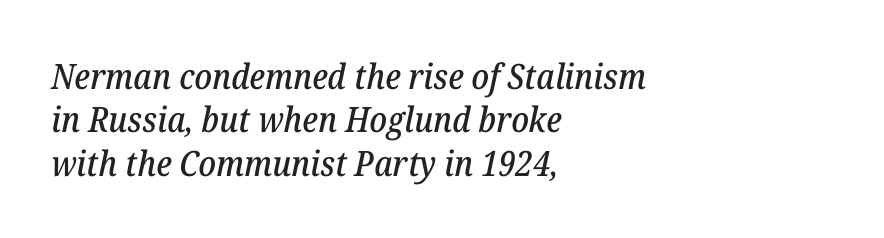
The image shows 35 px serif type, italic (leaning right); set left-aligned, line spacing 1.24x, normal letter spacing, not underlined; low stroke contrast and a medium x-height.
